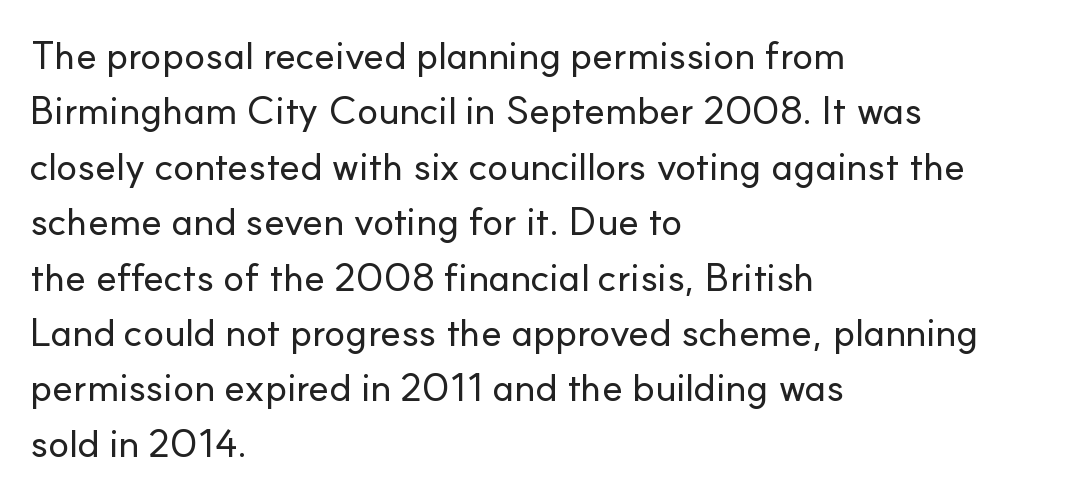
{"serif": "no", "italic": "no", "width": "normal", "stroke_contrast": "low", "x_height": "small", "monospaced": "no", "underline": "no", "align": "left", "line_spacing": "normal", "line_spacing_ratio": 1.42, "letter_spacing": "normal", "letter_spacing_em": 0.0, "glyph_px": 39}
